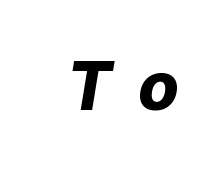
The image shows 66 px heavy type, italic (leaning right); set unusually wide letter spacing (+0.42 em), not underlined; low stroke contrast and a medium x-height.
